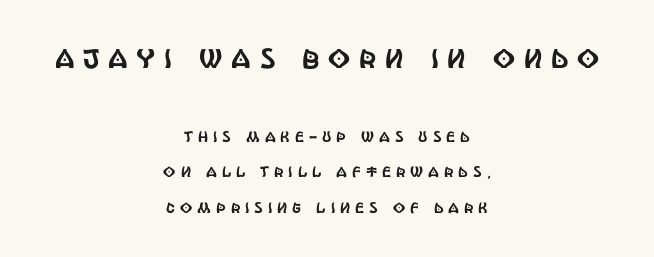
{"italic": "no", "underline": "no", "align": "center", "line_spacing": "loose", "line_spacing_ratio": 2.37, "letter_spacing": "wide", "letter_spacing_em": 0.33, "larger_block": "first", "size_ratio": 1.8, "glyph_px": 27}
